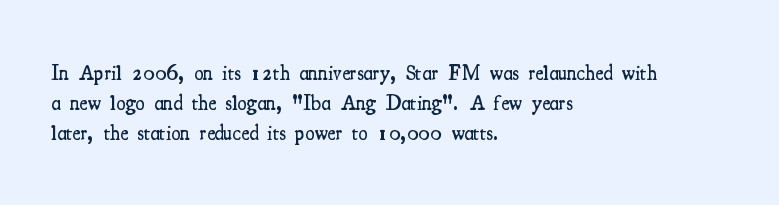
What weight is shown? A semibold, between regular and bold. Nobody touched the tracking dial on this one. This sample keeps an unexceptional amount of space between lines. The typography opts for an upright posture over an oblique one. These lines stack with their left ends in a neat column. The specimen omits any rule beneath the text block's lines.
